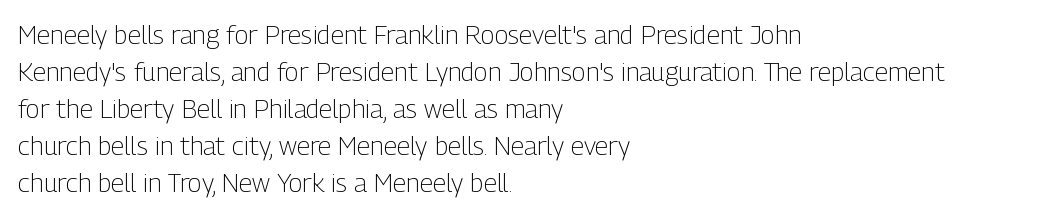
Q: Is the text bold? A: No.
Q: Is the text italic (slanted)? A: No, it is upright.
Q: Is the text underlined? A: No.
Q: How is the paragraph aligned? A: Left-aligned.
Q: Is the spacing between letters normal or unusually wide? A: Normal.
Q: Is the spacing between lines tight, normal or loose? A: Normal.
